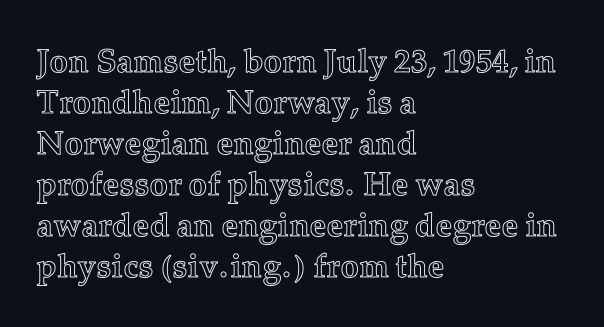
{"italic": "no", "width": "normal", "x_height": "medium", "monospaced": "no", "underline": "no", "align": "left", "line_spacing_ratio": 1.24, "letter_spacing": "normal", "letter_spacing_em": 0.0, "glyph_px": 33}
